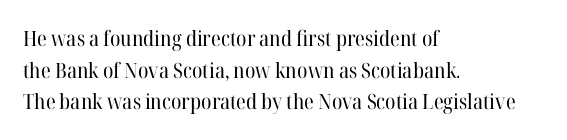
Style check: upright. Leftover space on each line is placed entirely after the last word. The rows are spaced the way most documents space them. The font is comparable to plain body text, perhaps lighter. Honestly, there is no underline to notice here at all. Nobody touched the tracking dial on this one.
